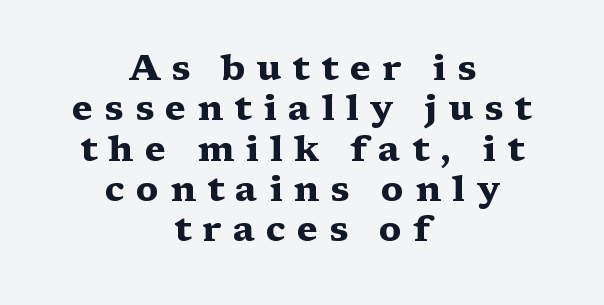
The image shows 36 px heavy, wide serif type, upright; set centered, tight line spacing (1.12x), unusually wide letter spacing (+0.31 em), not underlined; medium stroke contrast and a medium x-height.
